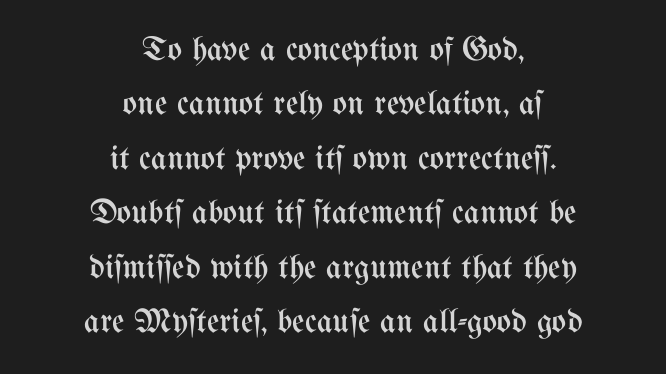
The image shows 34 px regular-weight, condensed type, upright; set centered, normal line spacing (1.6x), normal letter spacing, not underlined; medium stroke contrast and a medium x-height.
